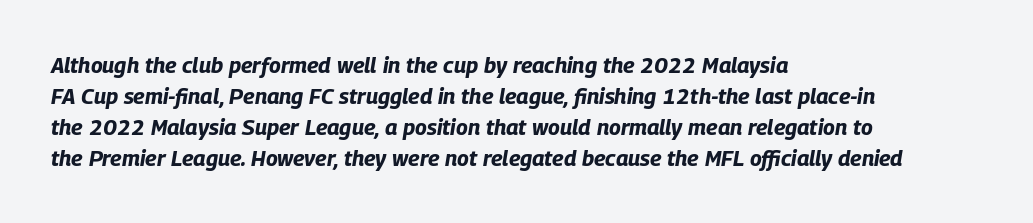
Letter spacing: default. This rendering features lettering with no underline. The whole block is typeset with a tilt. Students, observe: this is what conventionally led text looks like.
